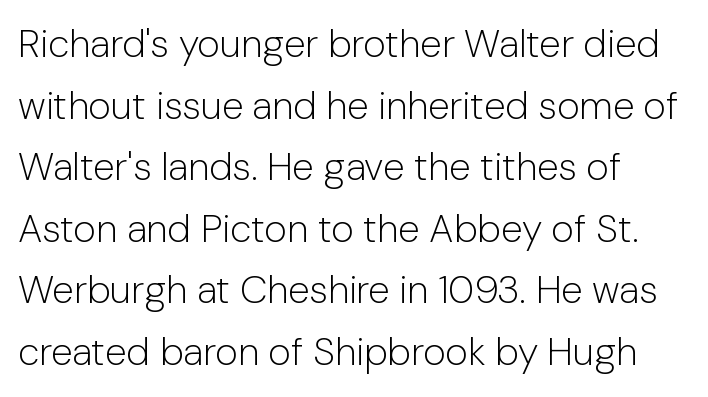
Q: Is the text bold? A: No.
Q: Is the text italic (slanted)? A: No, it is upright.
Q: Is the typeface a serif or a sans-serif typeface? A: Sans-serif.
Q: Is the text underlined? A: No.
Q: How is the paragraph aligned? A: Left-aligned.
Q: Is the spacing between letters normal or unusually wide? A: Normal.
Q: Is the spacing between lines tight, normal or loose? A: Normal.
Q: Width (condensed, normal, or wide)? A: Normal.
Q: Stroke contrast? A: Low.
Q: x-height? A: Medium.
Q: Monospaced? A: No.
